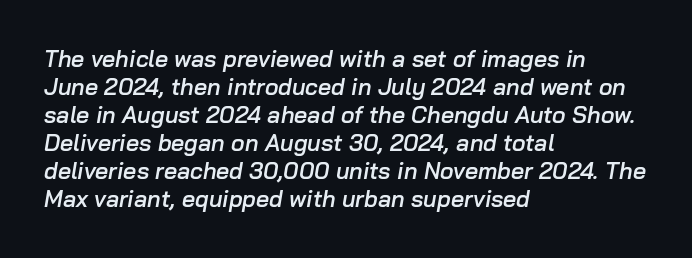
Q: Is the text bold? A: Semi-bold.
Q: Is the text italic (slanted)? A: Yes, it leans right by about 10 degrees.
Q: Is the text underlined? A: No.
Q: How is the paragraph aligned? A: Left-aligned.
Q: Is the spacing between letters normal or unusually wide? A: Normal.
